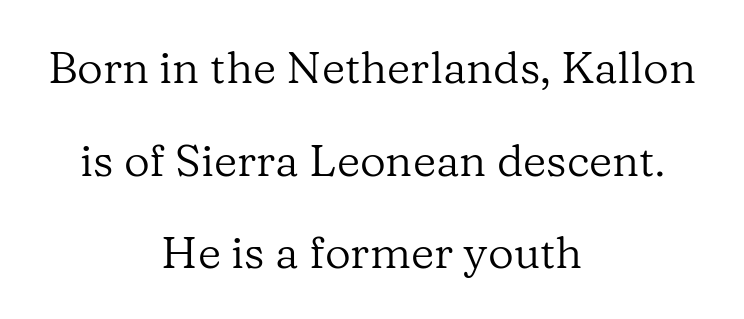
The image shows 45 px regular-weight serif type, upright; set centered, loose line spacing (2.06x), normal letter spacing, not underlined; low stroke contrast and a medium x-height.
